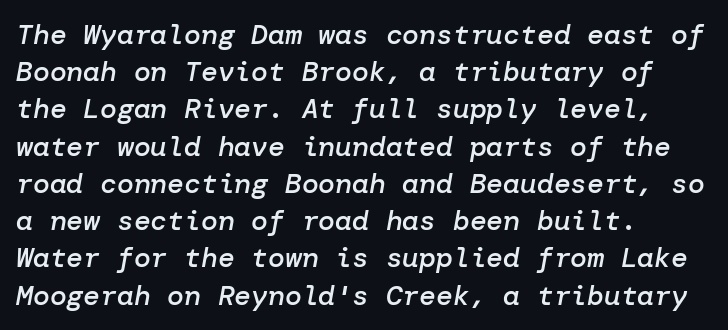
The image shows 28 px semibold type, italic (leaning right); set left-aligned, normal line spacing (1.33x), normal letter spacing, not underlined; low stroke contrast and a medium x-height.
